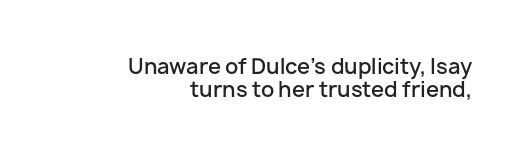
The image shows 21 px text type, upright; set right-aligned, tight line spacing (1.09x), normal letter spacing, not underlined.
